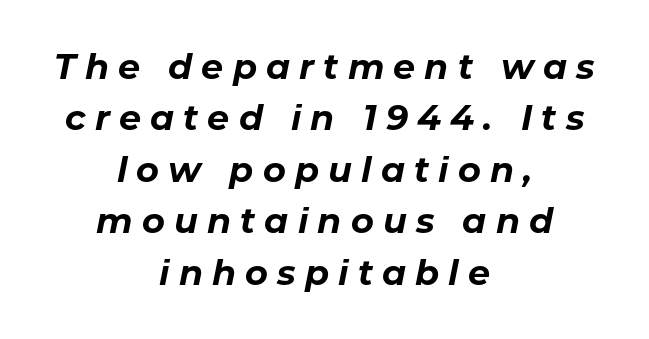
Q: Is the text bold? A: Yes.
Q: Is the text italic (slanted)? A: Yes, it leans right by about 11 degrees.
Q: Is the text underlined? A: No.
Q: How is the paragraph aligned? A: Centered.
Q: Is the spacing between letters normal or unusually wide? A: Unusually wide.
Q: Is the spacing between lines tight, normal or loose? A: Normal.
Q: Width (condensed, normal, or wide)? A: Normal.
Q: Stroke contrast? A: Low.
Q: x-height? A: Medium.
Q: Monospaced? A: No.
